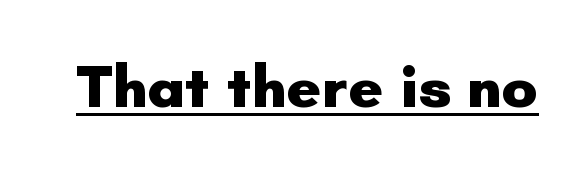
Q: Is the text bold? A: Yes.
Q: Is the text italic (slanted)? A: No, it is upright.
Q: Is the typeface a serif or a sans-serif typeface? A: Sans-serif.
Q: Is the text underlined? A: Yes.
Q: Is the spacing between letters normal or unusually wide? A: Normal.
Q: Width (condensed, normal, or wide)? A: Normal.
Q: Stroke contrast? A: Low.
Q: x-height? A: Small.
Q: Monospaced? A: No.
